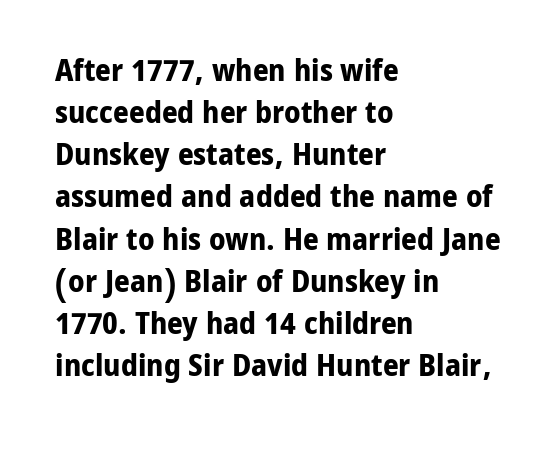
Q: Is the text bold? A: Yes.
Q: Is the text italic (slanted)? A: No, it is upright.
Q: Is the typeface a serif or a sans-serif typeface? A: Sans-serif.
Q: Is the text underlined? A: No.
Q: How is the paragraph aligned? A: Left-aligned.
Q: Is the spacing between letters normal or unusually wide? A: Normal.
Q: Is the spacing between lines tight, normal or loose? A: Normal.
Q: Width (condensed, normal, or wide)? A: Normal.
Q: Stroke contrast? A: Low.
Q: x-height? A: Medium.
Q: Monospaced? A: No.
